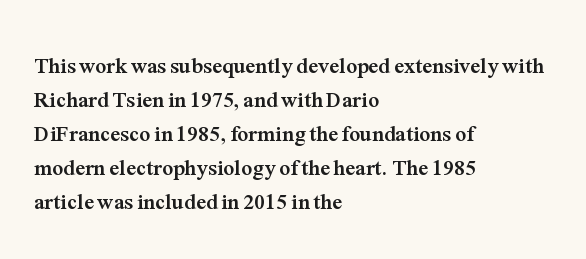
Underline: absent. Default kerning and tracking; the words read as compact shapes. Successive baselines arrive at the customary interval. You can tell it's not italic because the verticals are truly vertical. One-word summary of the alignment: left. These lines carry a lot of weight — the face is fully bold.
